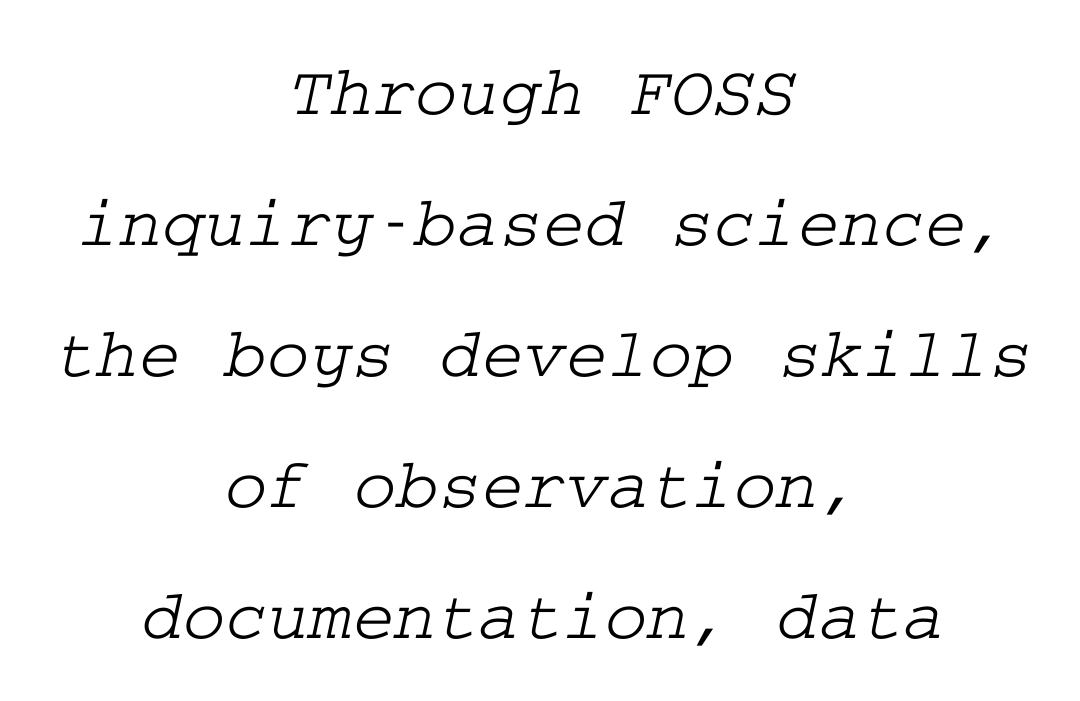
A clean baseline with only descenders dipping below it. Typeset on center — no edge is straight. Classification — serif. Compared with typical body copy, the letter spacing here is the same.
